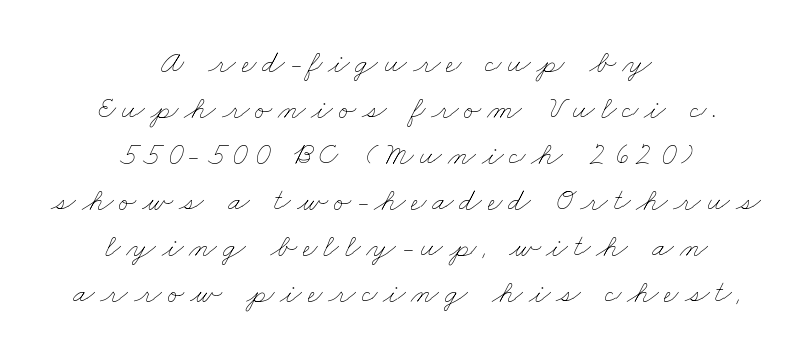
Q: Is the text bold? A: No.
Q: Is the text underlined? A: No.
Q: How is the paragraph aligned? A: Centered.
Q: Is the spacing between lines tight, normal or loose? A: Normal.
Q: Width (condensed, normal, or wide)? A: Wide.
Q: Stroke contrast? A: Low.
Q: x-height? A: Small.
Q: Monospaced? A: No.
